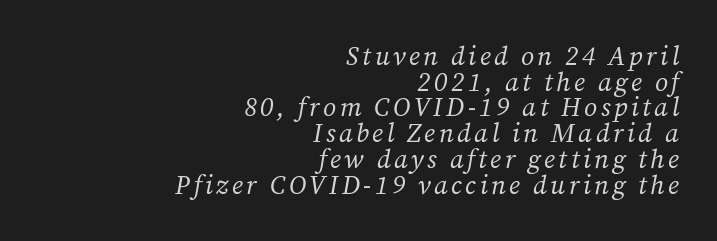
Q: Is the text bold? A: No.
Q: Is the text italic (slanted)? A: Yes, it leans right by about 12 degrees.
Q: Is the text underlined? A: No.
Q: How is the paragraph aligned? A: Right-aligned.
Q: Is the spacing between lines tight, normal or loose? A: Tight.
